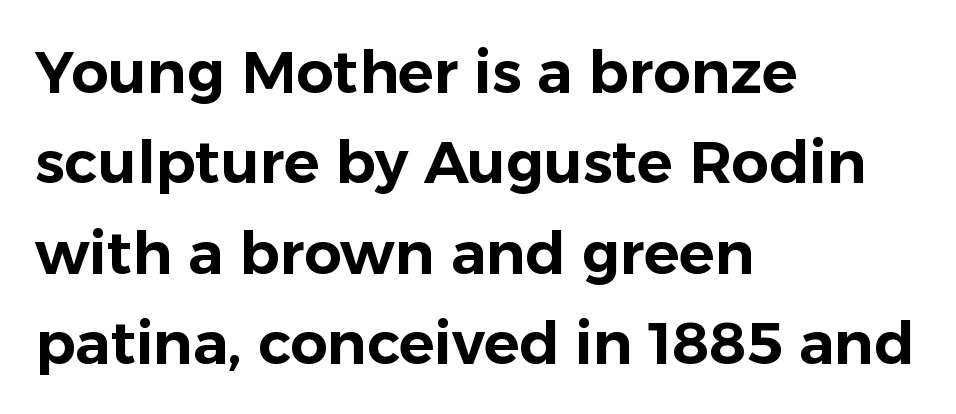
{"serif": "no", "italic": "no", "width": "normal", "stroke_contrast": "low", "x_height": "medium", "monospaced": "no", "underline": "no", "align": "left", "line_spacing": "normal", "line_spacing_ratio": 1.53, "letter_spacing": "normal", "letter_spacing_em": 0.0, "glyph_px": 59}
